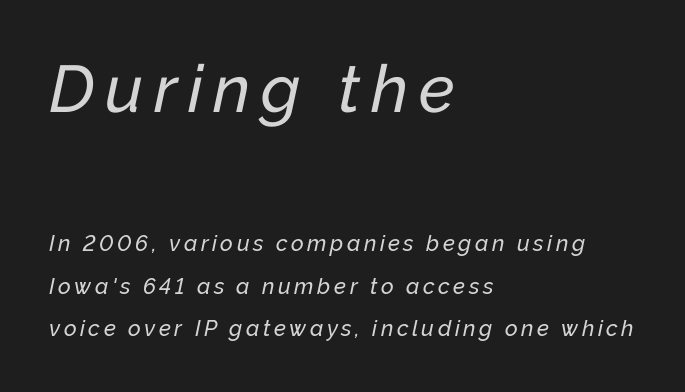
Q: Is the text italic (slanted)? A: Yes, it leans right by about 12 degrees.
Q: Is the text underlined? A: No.
Q: How is the paragraph aligned? A: Left-aligned.
Q: Is the spacing between lines tight, normal or loose? A: Loose.
Q: Which block of text is set in a larger size, the first (top) or the second (bottom)? A: The first (top) one.
Q: Width (condensed, normal, or wide)? A: Normal.
Q: Stroke contrast? A: Low.
Q: x-height? A: Medium.
Q: Monospaced? A: No.
